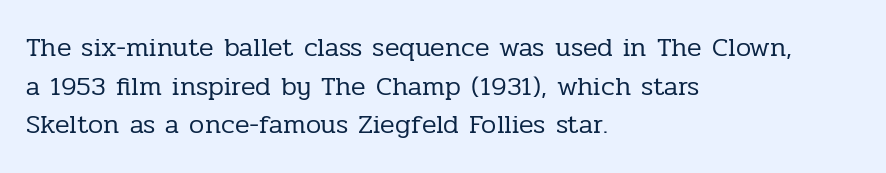
{"italic": "no", "bold": "no", "underline": "no", "align": "left", "line_spacing": "normal", "line_spacing_ratio": 1.43, "letter_spacing": "normal", "letter_spacing_em": 0.0, "glyph_px": 27}
